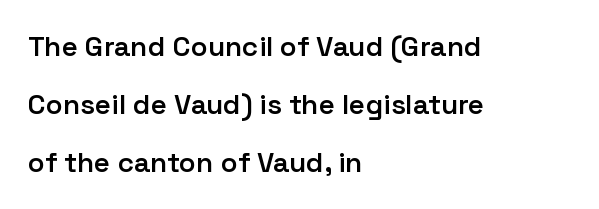
Q: Is the text bold? A: Semi-bold.
Q: Is the text italic (slanted)? A: No, it is upright.
Q: Is the typeface a serif or a sans-serif typeface? A: Sans-serif.
Q: Is the text underlined? A: No.
Q: How is the paragraph aligned? A: Left-aligned.
Q: Is the spacing between letters normal or unusually wide? A: Normal.
Q: Is the spacing between lines tight, normal or loose? A: Loose.
Q: Width (condensed, normal, or wide)? A: Normal.
Q: Stroke contrast? A: Low.
Q: x-height? A: Medium.
Q: Monospaced? A: No.
